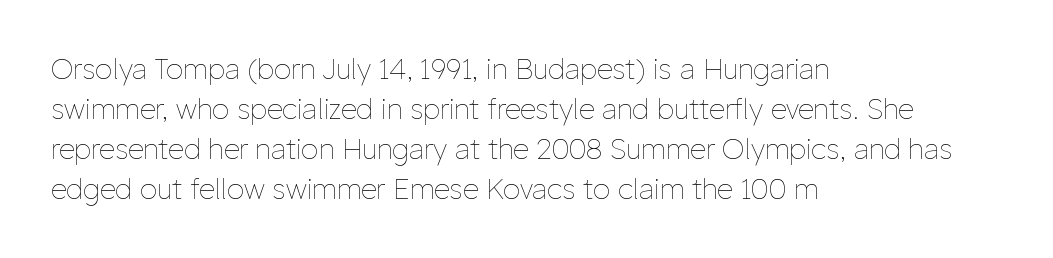
Q: Is the text bold? A: No.
Q: Is the text italic (slanted)? A: No, it is upright.
Q: Is the text underlined? A: No.
Q: How is the paragraph aligned? A: Left-aligned.
Q: Is the spacing between letters normal or unusually wide? A: Normal.
Q: Is the spacing between lines tight, normal or loose? A: Normal.
Q: Width (condensed, normal, or wide)? A: Normal.
Q: Stroke contrast? A: Low.
Q: x-height? A: Medium.
Q: Monospaced? A: No.
